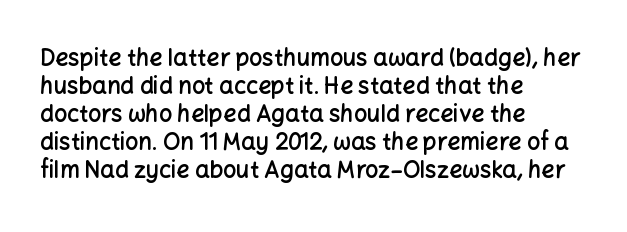
Alignment: flush left. Short note: letters normally spaced. The space directly below the letters is spotless. It's the straight-up-and-down kind of type. Stroke thickness is moderately raised; the sample reads as semibold.
